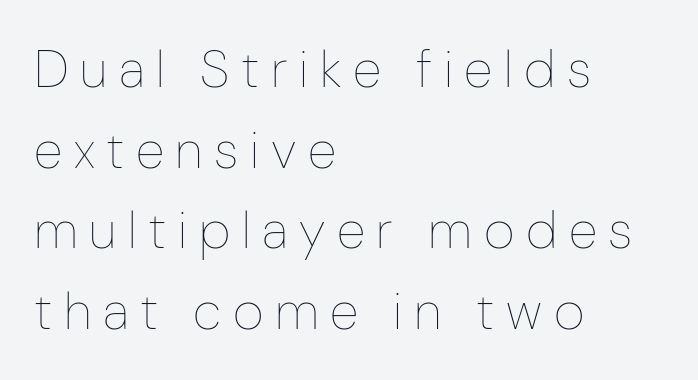
The image shows 53 px thin, condensed type, upright; set left-aligned, normal line spacing (1.52x), unusually wide letter spacing (+0.22 em), not underlined; low stroke contrast and a medium x-height.
